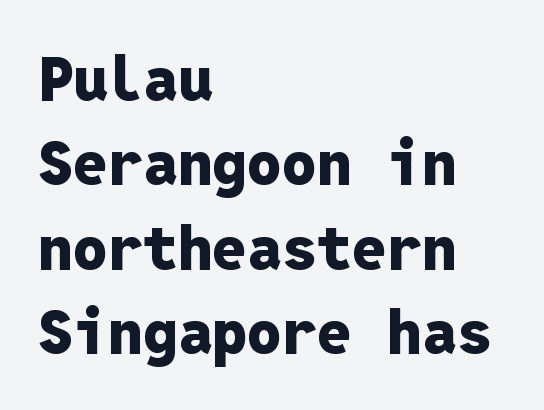
{"serif": "no", "italic": "no", "bold": "yes", "weight": "heavy", "width": "normal", "stroke_contrast": "low", "x_height": "medium", "monospaced": "yes", "underline": "no", "align": "left", "line_spacing": "normal", "line_spacing_ratio": 1.36, "letter_spacing": "normal", "letter_spacing_em": 0.0, "glyph_px": 62}
